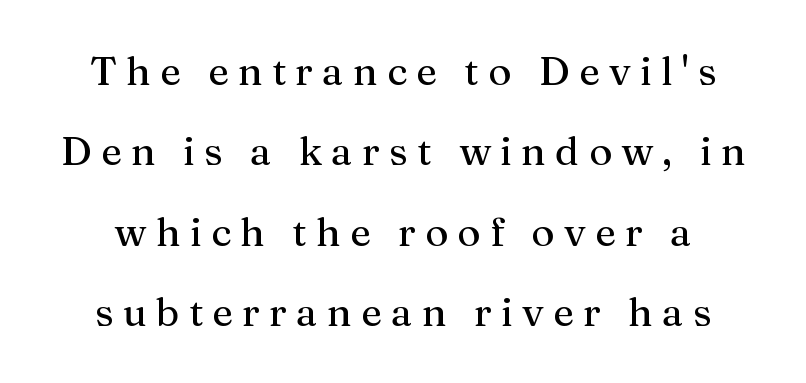
{"serif": "yes", "italic": "no", "width": "normal", "stroke_contrast": "medium", "x_height": "medium", "monospaced": "no", "underline": "no", "line_spacing": "loose", "line_spacing_ratio": 2.01, "letter_spacing": "wide", "letter_spacing_em": 0.23, "glyph_px": 40}
